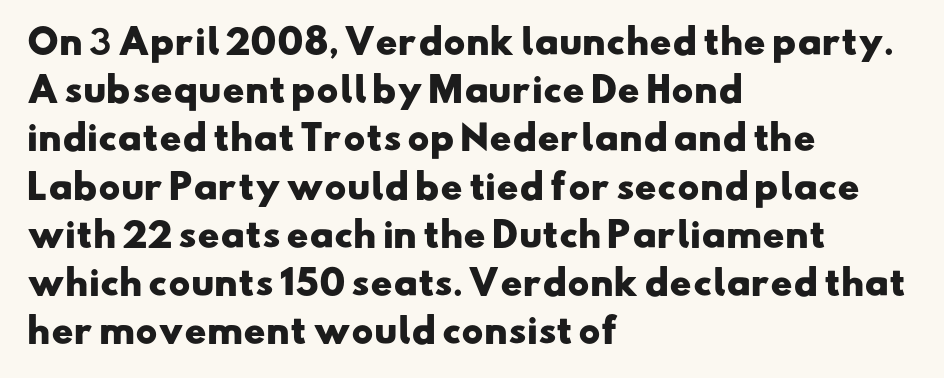
The image shows 33 px heavy, wide sans-serif type; set left-aligned, normal line spacing (1.46x), normal letter spacing, not underlined; low stroke contrast and a small x-height.
